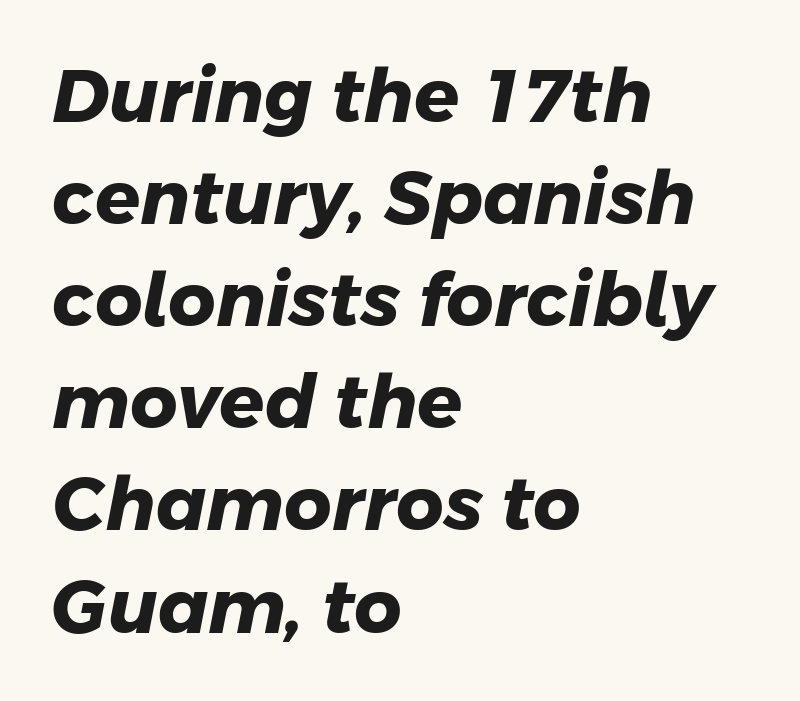
The image shows 74 px heavy sans-serif type; set left-aligned, normal line spacing (1.38x), normal letter spacing, not underlined; low stroke contrast and a medium x-height.
